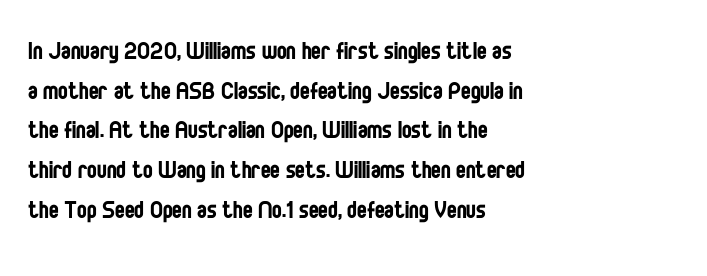
The image shows 29 px regular-weight, condensed sans-serif type, upright; set left-aligned, normal line spacing (1.37x), normal letter spacing, not underlined; low stroke contrast and a large x-height.
